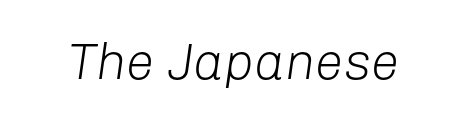
The image shows 51 px light type, italic (leaning right); set normal letter spacing, not underlined; low stroke contrast and a medium x-height.
